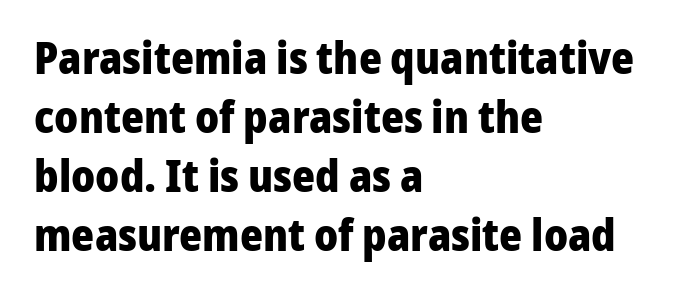
Vertical strokes here are truly vertical. The rendering uses a bold face; every stroke is thick and dark. The passage is arranged the way most books set body copy — flush left. Observe the ordinary spacing: letters are neighbours, not strangers. Quick note: underline off. You could not count columns in this text — the font is proportionally spaced.
